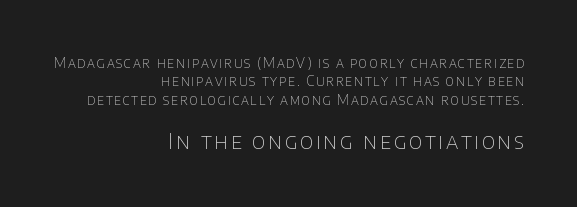
Q: Is the text bold? A: No.
Q: Is the text italic (slanted)? A: No, it is upright.
Q: Is the text underlined? A: No.
Q: How is the paragraph aligned? A: Right-aligned.
Q: Is the spacing between lines tight, normal or loose? A: Normal.
Q: Which block of text is set in a larger size, the first (top) or the second (bottom)? A: The second (bottom) one.
